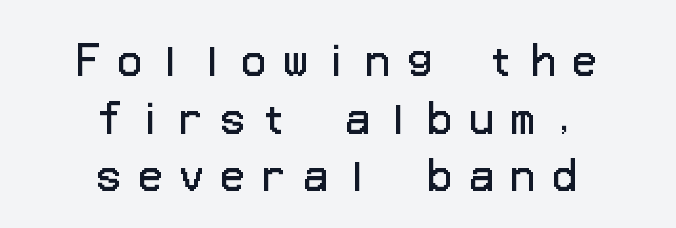
Q: Is the text bold? A: No.
Q: Is the text italic (slanted)? A: No, it is upright.
Q: Is the typeface a serif or a sans-serif typeface? A: Sans-serif.
Q: Is the text underlined? A: No.
Q: How is the paragraph aligned? A: Centered.
Q: Is the spacing between letters normal or unusually wide? A: Unusually wide.
Q: Is the spacing between lines tight, normal or loose? A: Normal.
Q: Width (condensed, normal, or wide)? A: Normal.
Q: Stroke contrast? A: Low.
Q: x-height? A: Medium.
